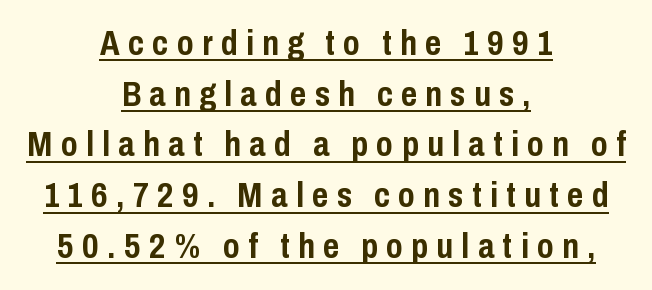
The letterforms stand isolated, each surrounded by extra space. This block has exactly the height ordinary leading produces. Quick note: underline on. The letters are bold, with thick, heavy strokes. Character widths vary here, with narrow letters taking less room than wide ones.
